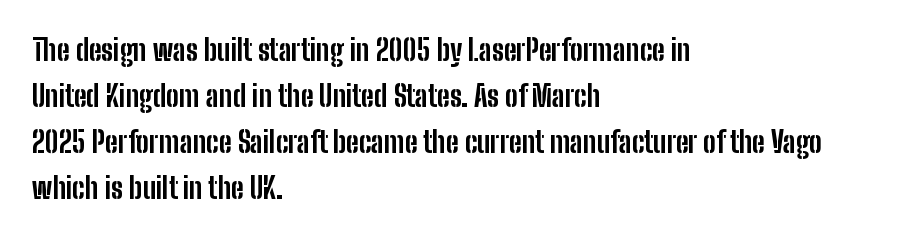
The image shows 29 px bold, condensed sans-serif type, upright; set left-aligned, normal line spacing (1.59x), normal letter spacing, not underlined; low stroke contrast and a medium x-height.
